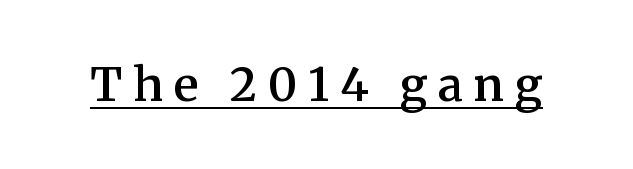
The image shows 46 px semibold serif type, upright; set unusually wide letter spacing (+0.23 em), underlined; medium stroke contrast and a medium x-height.
